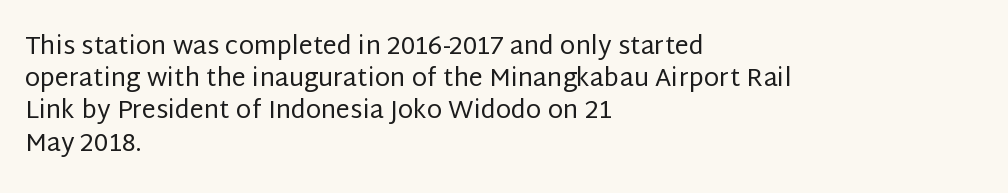
Q: Is the text bold? A: No.
Q: Is the text italic (slanted)? A: No, it is upright.
Q: Is the text underlined? A: No.
Q: How is the paragraph aligned? A: Left-aligned.
Q: Is the spacing between letters normal or unusually wide? A: Normal.
Q: Is the spacing between lines tight, normal or loose? A: Normal.
